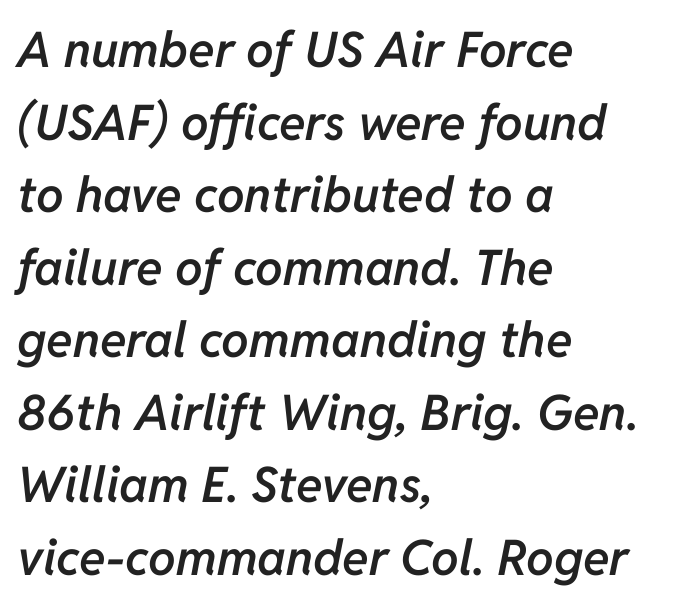
{"italic": "yes", "lean": "right", "slant_degrees": 11, "bold": "semi", "weight": "semibold", "width": "normal", "stroke_contrast": "low", "x_height": "medium", "monospaced": "no", "underline": "no", "align": "left", "line_spacing": "normal", "line_spacing_ratio": 1.48, "letter_spacing": "normal", "letter_spacing_em": 0.0, "glyph_px": 49}
